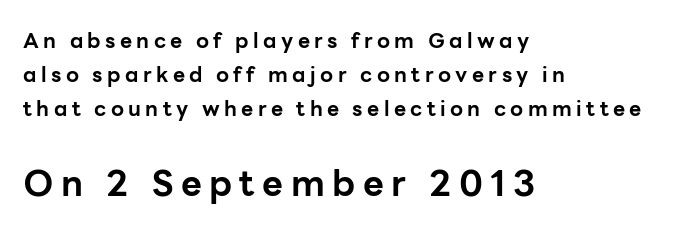
The image shows 36 px bold sans-serif type, upright; set left-aligned, normal line spacing (1.62x), unusually wide letter spacing (+0.21 em), not underlined; the second (bottom) block is 1.71x larger; low stroke contrast and a medium x-height.
